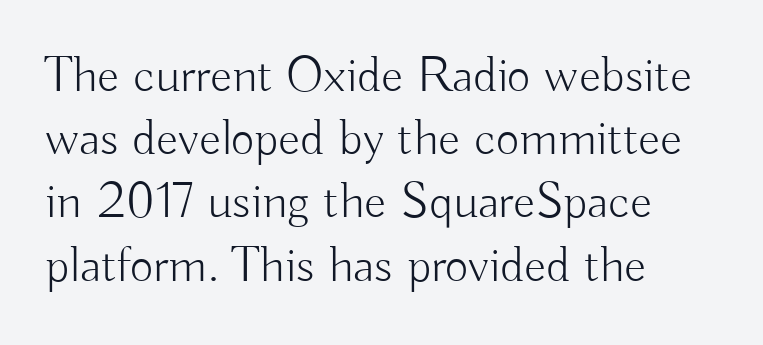
{"serif": "no", "italic": "no", "bold": "no", "weight": "light", "width": "normal", "stroke_contrast": "low", "x_height": "small", "monospaced": "no", "underline": "no", "align": "left", "line_spacing_ratio": 1.24, "letter_spacing": "normal", "letter_spacing_em": 0.0, "glyph_px": 51}
